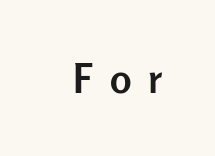
{"serif": "no", "italic": "no", "bold": "yes", "weight": "semibold", "width": "normal", "stroke_contrast": "low", "x_height": "medium", "monospaced": "no", "underline": "no", "letter_spacing": "wide", "letter_spacing_em": 0.41, "glyph_px": 40}
